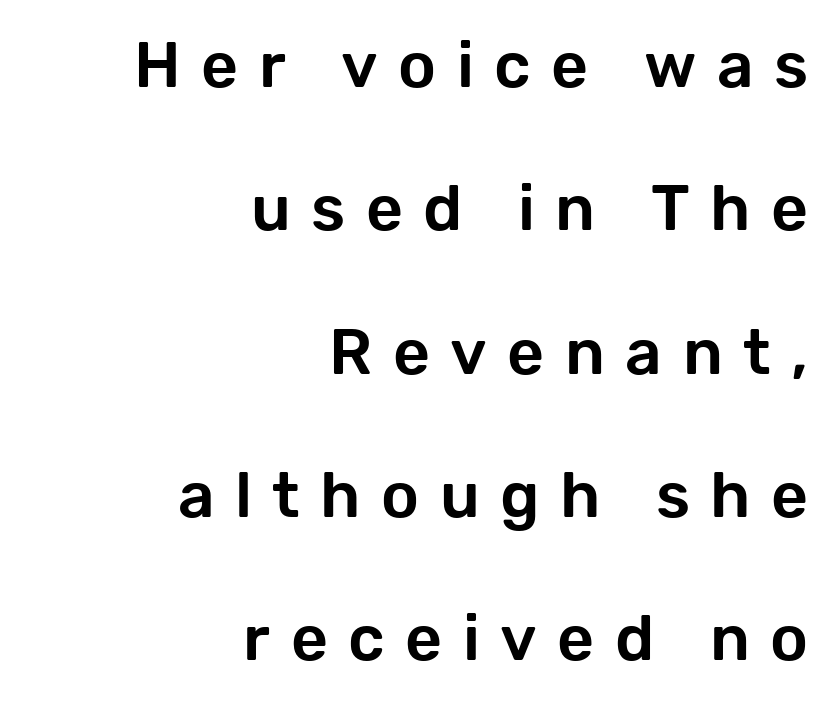
{"serif": "no", "italic": "no", "width": "normal", "stroke_contrast": "low", "x_height": "medium", "monospaced": "no", "underline": "no", "align": "right", "line_spacing": "loose", "line_spacing_ratio": 2.24, "letter_spacing": "wide", "letter_spacing_em": 0.32, "glyph_px": 64}
